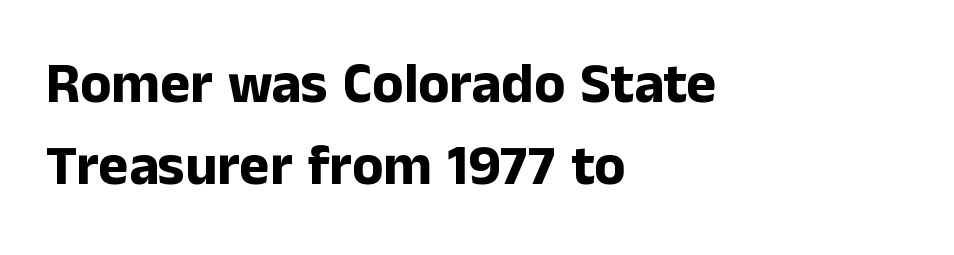
The image shows 57 px bold sans-serif type, upright; set left-aligned, normal line spacing (1.43x), normal letter spacing, not underlined; low stroke contrast and a medium x-height.
